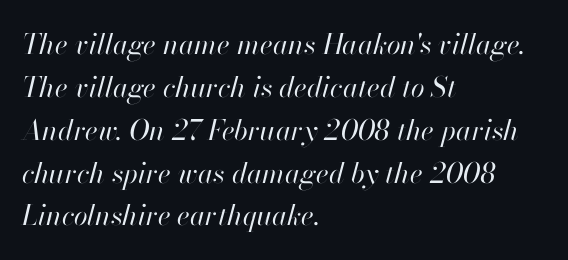
Compared with ordinary roman type, these characters are visibly tilted. Where is the straight margin? On the left. Is the letter spacing exaggerated? No — it looks like the ordinary default. Character widths vary here, with narrow letters taking less room than wide ones. Think standard paragraph weight, or any step lighter than that.
